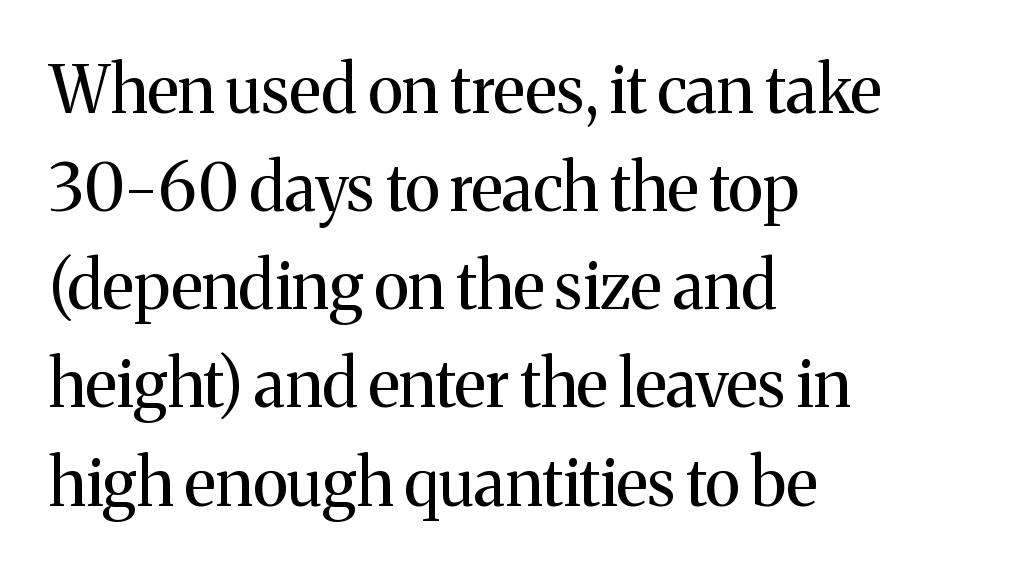
Just letters on the line, the space beneath them empty. A student would call this left alignment; a typographer would say flush left, rag right. The rendering uses natural spacing where letterforms have individual widths. Characters follow at the spacing the type designer built in. Is there any slant? The stems are plumb. Regarding serifs, this sample has them.
